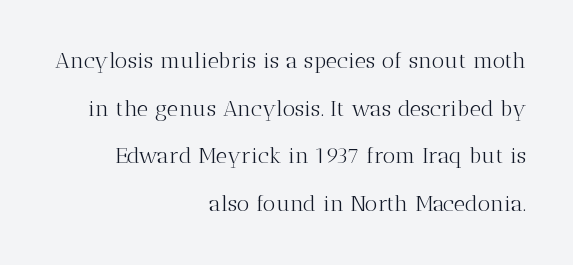
{"italic": "no", "bold": "no", "underline": "no", "align": "right", "line_spacing": "loose", "line_spacing_ratio": 2.17, "letter_spacing": "normal", "letter_spacing_em": 0.0, "glyph_px": 22}
